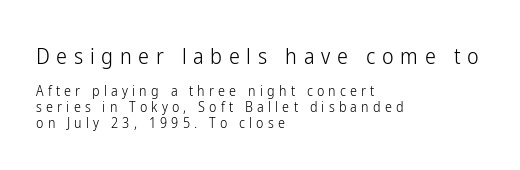
Which margin do the lines hug? The left one — the right edge is uneven. Stems here are at most as thick as an everyday book face. Check the space under the baseline: it is left empty. The emphasis by scale lands on block number one, above. The letters stand straight up with perfectly vertical stems. The vertical gap from one line to the next is small.
